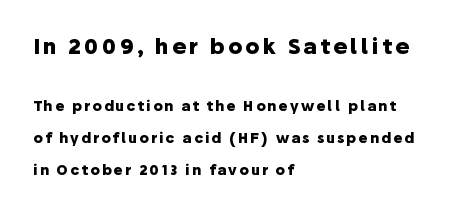
{"italic": "no", "bold": "yes", "underline": "no", "align": "left", "line_spacing": "loose", "line_spacing_ratio": 2.26, "larger_block": "first", "size_ratio": 1.5, "glyph_px": 21}
